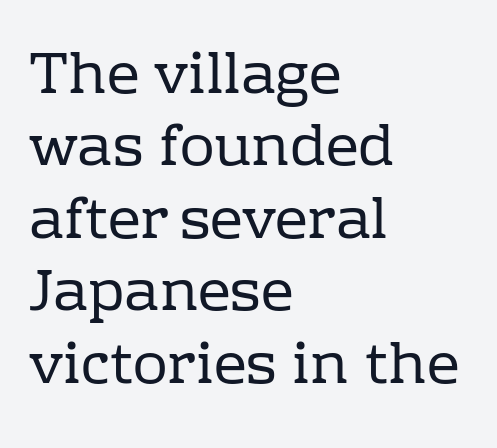
{"serif": "yes", "italic": "no", "bold": "no", "weight": "regular", "width": "normal", "stroke_contrast": "low", "x_height": "medium", "monospaced": "no", "underline": "no", "align": "left", "line_spacing": "normal", "line_spacing_ratio": 1.25, "letter_spacing": "normal", "letter_spacing_em": 0.0, "glyph_px": 58}
